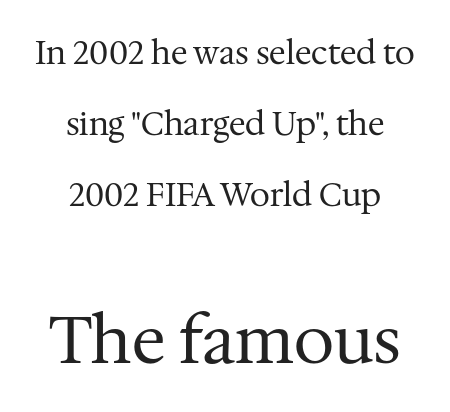
Q: Is the text bold? A: No.
Q: Is the text italic (slanted)? A: No, it is upright.
Q: Is the typeface a serif or a sans-serif typeface? A: Serif.
Q: Is the text underlined? A: No.
Q: How is the paragraph aligned? A: Centered.
Q: Is the spacing between letters normal or unusually wide? A: Normal.
Q: Is the spacing between lines tight, normal or loose? A: Loose.
Q: Which block of text is set in a larger size, the first (top) or the second (bottom)? A: The second (bottom) one.
Q: Width (condensed, normal, or wide)? A: Normal.
Q: Stroke contrast? A: Medium.
Q: x-height? A: Medium.
Q: Monospaced? A: No.
